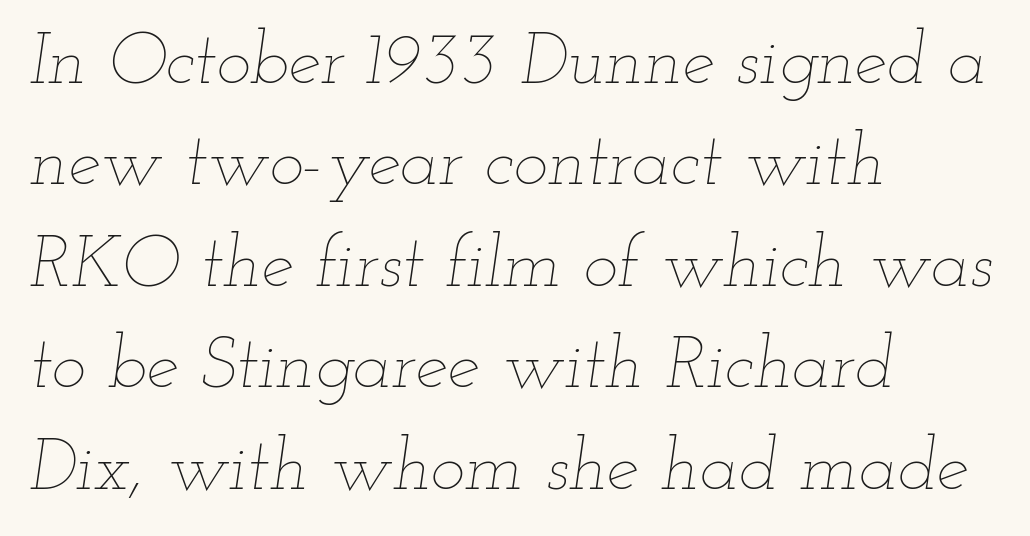
The image shows 73 px thin, wide type, italic (leaning right); set left-aligned, normal line spacing (1.39x), normal letter spacing, not underlined; low stroke contrast and a small x-height.
